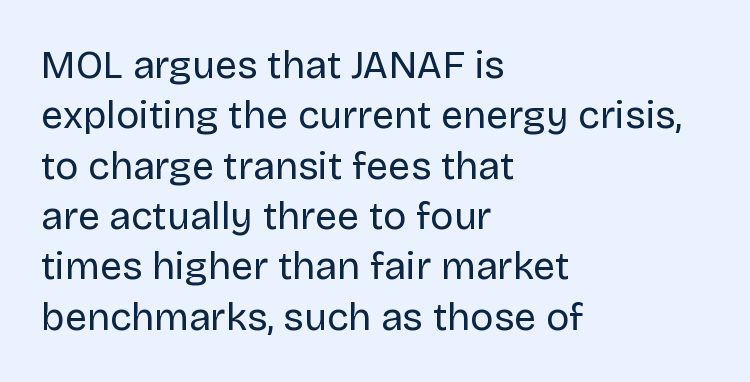
{"serif": "no", "italic": "no", "bold": "no", "weight": "regular", "width": "normal", "stroke_contrast": "low", "x_height": "large", "monospaced": "no", "underline": "no", "align": "left", "line_spacing": "normal", "line_spacing_ratio": 1.29, "letter_spacing": "normal", "letter_spacing_em": 0.0, "glyph_px": 39}
